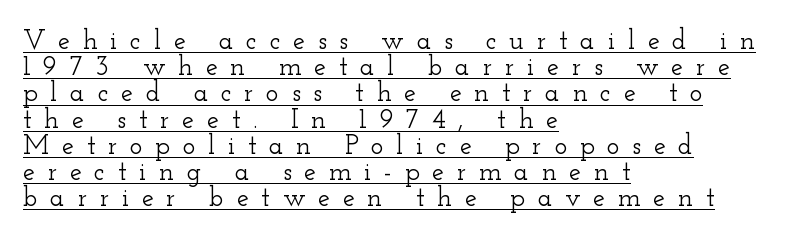
{"italic": "no", "underline": "yes", "align": "left", "line_spacing": "tight", "line_spacing_ratio": 0.97, "letter_spacing": "wide", "letter_spacing_em": 0.47, "glyph_px": 27}
